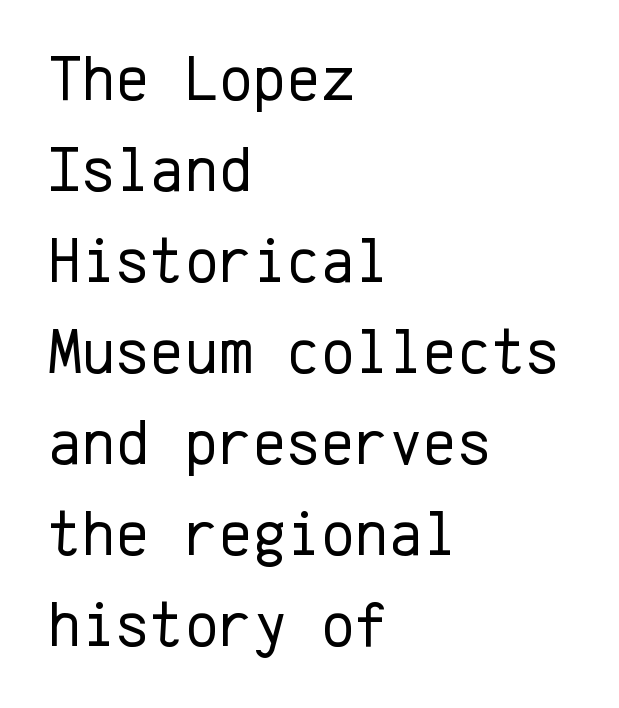
The specimen reads as upright at a glance. The type is set solid horizontally, with unmodified tracking. Underline: absent. The space between consecutive lines is moderate. Is this a fixed-width face? Yes — each glyph sits in an identical cell.
